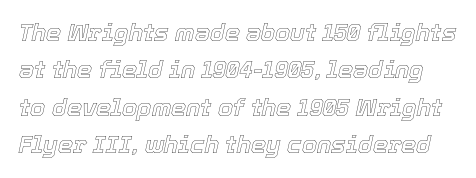
Q: Is the text italic (slanted)? A: Yes, it leans right by about 12 degrees.
Q: Is the text underlined? A: No.
Q: Is the spacing between letters normal or unusually wide? A: Normal.
Q: Is the spacing between lines tight, normal or loose? A: Normal.
